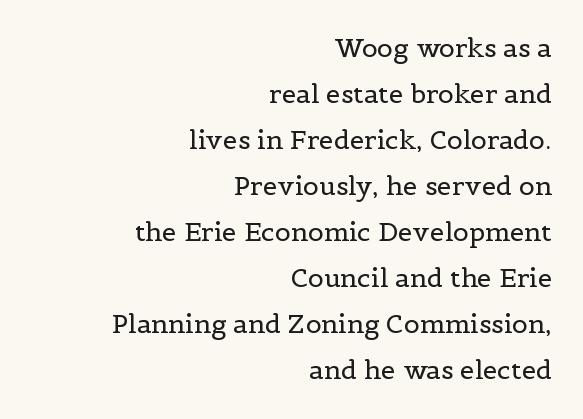
The image shows 26 px text type, upright; set right-aligned, line spacing 1.77x, normal letter spacing, not underlined.
